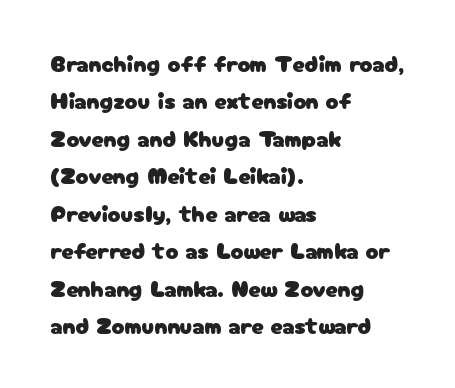
Q: Is the text italic (slanted)? A: No, it is upright.
Q: Is the text underlined? A: No.
Q: How is the paragraph aligned? A: Left-aligned.
Q: Is the spacing between letters normal or unusually wide? A: Normal.
Q: Is the spacing between lines tight, normal or loose? A: Normal.
